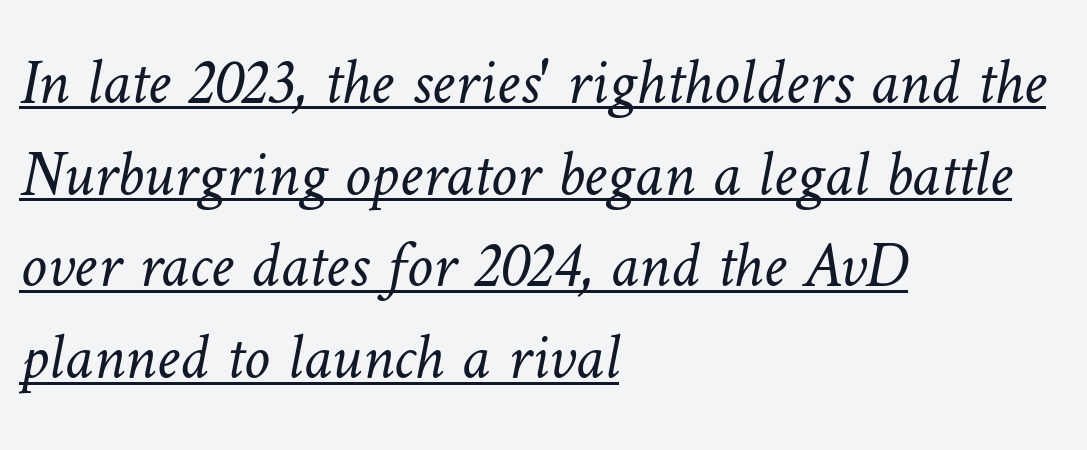
Interline gaps are of average width in this sample. Is the block centered? No — it sits flush against the left margin. The letters look calm and open, with moderate or lighter stems. Spacing verdict: proportional, widths tailored to each character.
